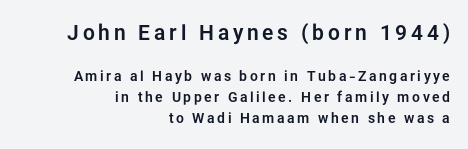
Line ends are locked; line starts wander. A bare baseline throughout the passage. Whoever set this chose a conventional vertical rhythm. Rendered with straight, roman letterforms. Caption: upper text group enlarged, lower text group reduced.
